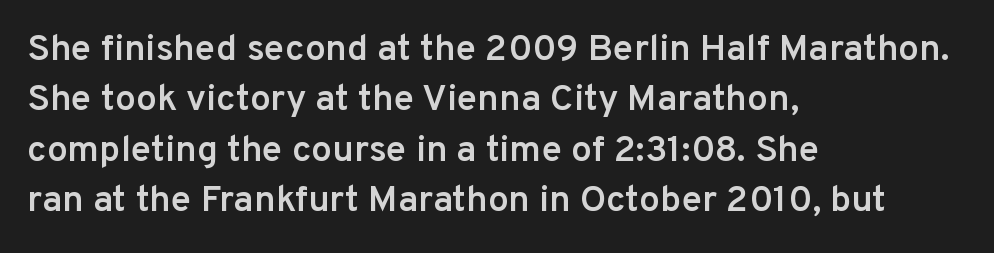
The image shows 37 px semibold sans-serif type, upright; set left-aligned, normal line spacing (1.36x), normal letter spacing, not underlined; low stroke contrast and a medium x-height.
